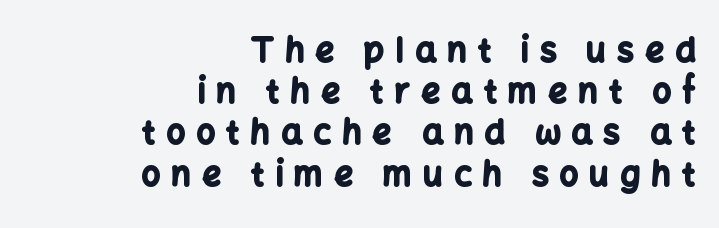
{"serif": "no", "italic": "no", "bold": "yes", "weight": "bold", "width": "normal", "stroke_contrast": "low", "x_height": "medium", "monospaced": "no", "underline": "no", "align": "right", "line_spacing": "normal", "line_spacing_ratio": 1.25, "letter_spacing": "wide", "letter_spacing_em": 0.34, "glyph_px": 33}
